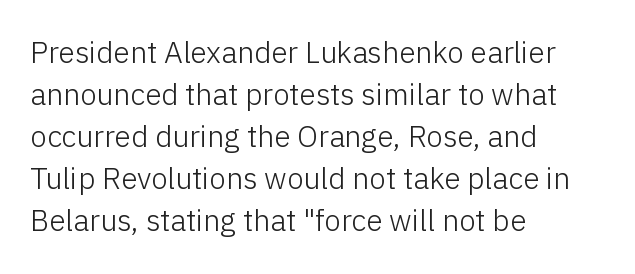
{"serif": "no", "italic": "no", "bold": "no", "weight": "light", "width": "normal", "stroke_contrast": "low", "x_height": "medium", "monospaced": "no", "underline": "no", "align": "left", "line_spacing": "normal", "line_spacing_ratio": 1.4, "letter_spacing": "normal", "letter_spacing_em": 0.0, "glyph_px": 30}
